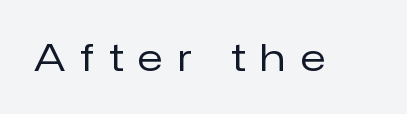
Q: Is the text bold? A: No.
Q: Is the text italic (slanted)? A: No, it is upright.
Q: Is the typeface a serif or a sans-serif typeface? A: Sans-serif.
Q: Is the text underlined? A: No.
Q: Is the spacing between letters normal or unusually wide? A: Unusually wide.
Q: Width (condensed, normal, or wide)? A: Normal.
Q: Stroke contrast? A: Low.
Q: x-height? A: Medium.
Q: Monospaced? A: No.
